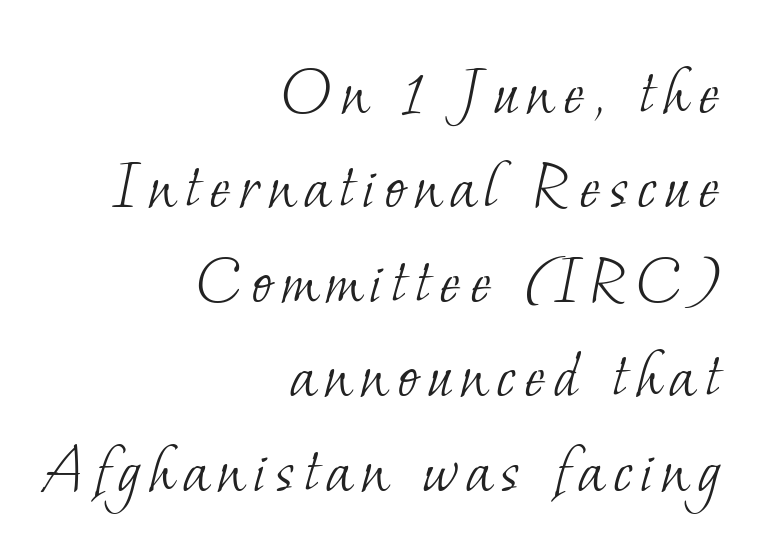
The strokes are not fattened; the text isn't bold. Layout note: lines flush right. Letterform terminals end in serifs throughout the passage. A clean baseline with only descenders dipping below it. The block of text has a typical density, with ordinary space between rows. Is this a fixed-width face? No — the glyphs have proportional, varying widths.
